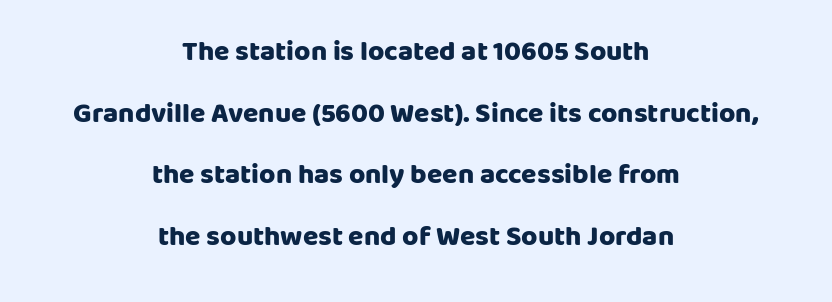
{"serif": "no", "italic": "no", "bold": "yes", "weight": "heavy", "width": "normal", "stroke_contrast": "low", "x_height": "large", "monospaced": "no", "underline": "no", "align": "center", "line_spacing": "loose", "line_spacing_ratio": 2.2, "letter_spacing": "normal", "letter_spacing_em": 0.0, "glyph_px": 28}
